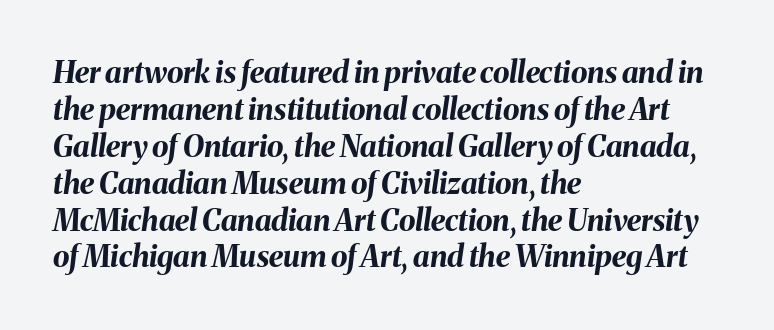
Q: Is the text bold? A: Yes.
Q: Is the text italic (slanted)? A: Yes, it leans right by about 8 degrees.
Q: Is the text underlined? A: No.
Q: How is the paragraph aligned? A: Left-aligned.
Q: Is the spacing between letters normal or unusually wide? A: Normal.
Q: Width (condensed, normal, or wide)? A: Normal.
Q: Stroke contrast? A: Medium.
Q: x-height? A: Medium.
Q: Monospaced? A: No.
